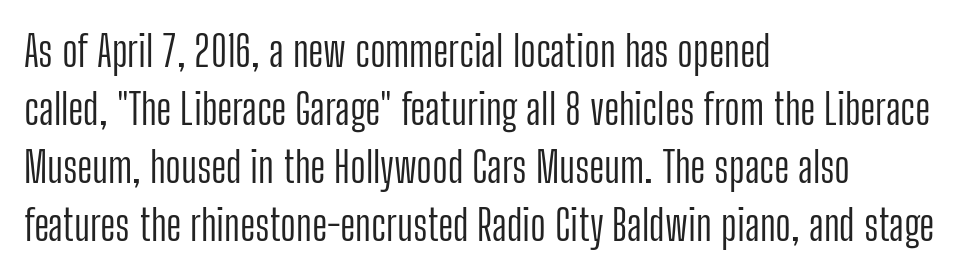
Q: Is the text bold? A: No.
Q: Is the text italic (slanted)? A: No, it is upright.
Q: Is the typeface a serif or a sans-serif typeface? A: Sans-serif.
Q: Is the text underlined? A: No.
Q: How is the paragraph aligned? A: Left-aligned.
Q: Is the spacing between letters normal or unusually wide? A: Normal.
Q: Is the spacing between lines tight, normal or loose? A: Normal.
Q: Width (condensed, normal, or wide)? A: Condensed.
Q: Stroke contrast? A: Low.
Q: x-height? A: Medium.
Q: Monospaced? A: No.
